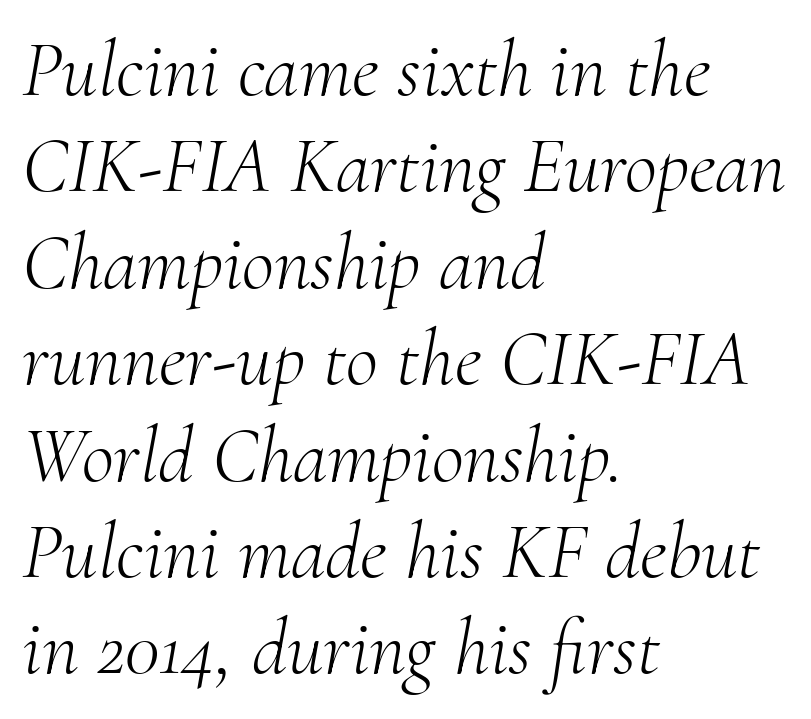
Left-aligned paragraph, ragged on the right. The passage shown is typeset with a serif family. Caption: standard tracking, unaltered. Does the lettering tilt? It does — this is italic. Is this a fixed-width face? No — the glyphs have proportional, varying widths.
